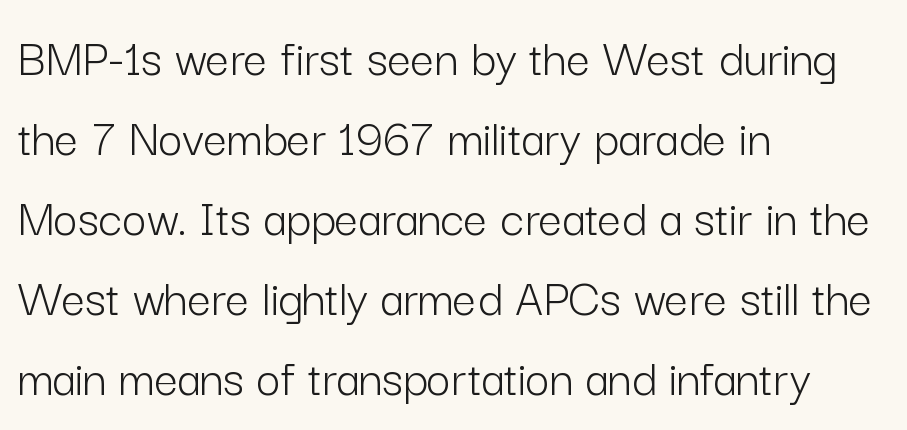
Typographically, this falls in the sans-serif category. The letterforms sit at book weight or below. The letters stand upright; this is a roman face. Character widths vary here, with narrow letters taking less room than wide ones.
